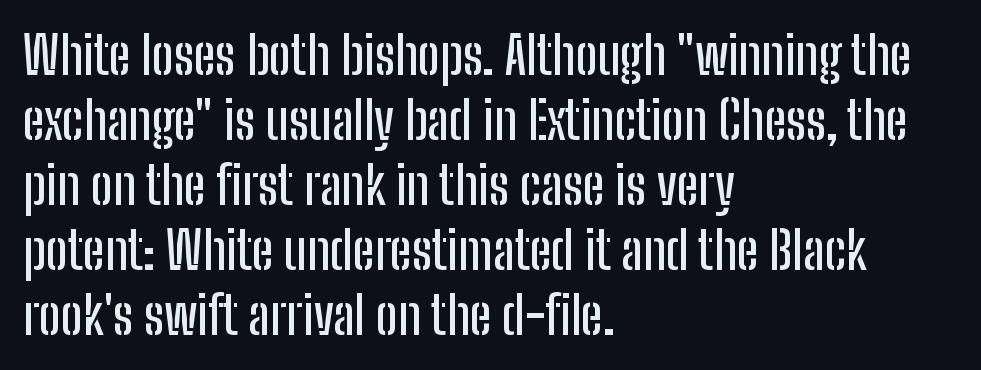
Q: Is the text italic (slanted)? A: No, it is upright.
Q: Is the typeface a serif or a sans-serif typeface? A: Sans-serif.
Q: Is the text underlined? A: No.
Q: How is the paragraph aligned? A: Left-aligned.
Q: Is the spacing between letters normal or unusually wide? A: Normal.
Q: Is the spacing between lines tight, normal or loose? A: Normal.
Q: Width (condensed, normal, or wide)? A: Condensed.
Q: Stroke contrast? A: Low.
Q: x-height? A: Medium.
Q: Monospaced? A: No.
